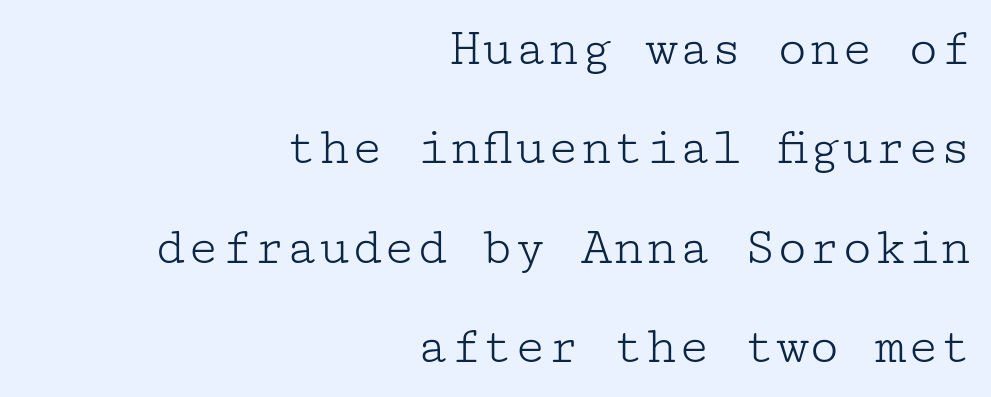
The image shows 54 px light, wide serif type, upright; set right-aligned, line spacing 1.84x, normal letter spacing, not underlined; low stroke contrast and a medium x-height.
